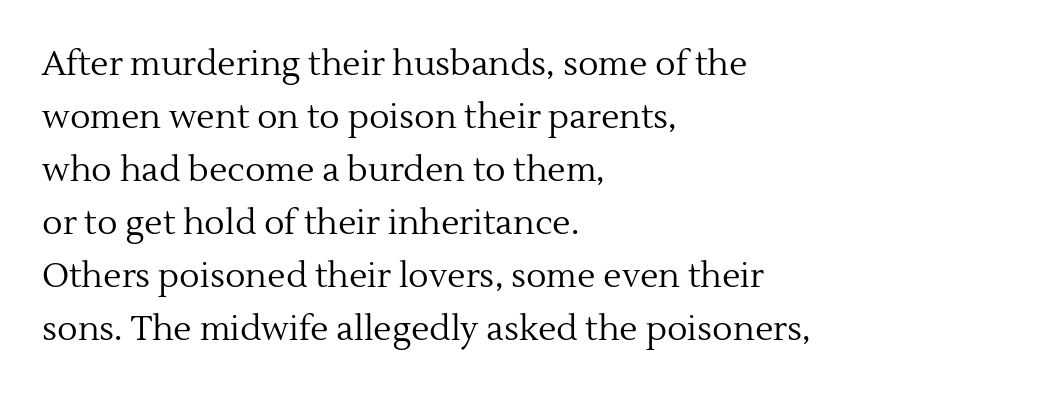
The image shows 34 px regular-weight serif type, upright; set left-aligned, normal line spacing (1.56x), normal letter spacing, not underlined; a medium x-height.
